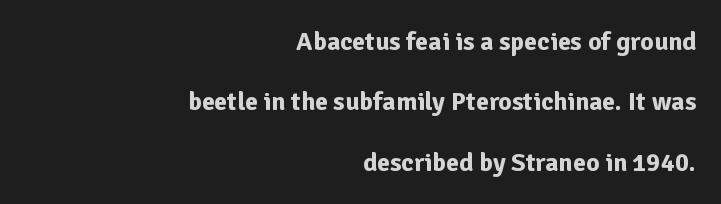
A bare baseline throughout the passage. Honestly, the letter spacing is just normal — you wouldn't notice it. The strokes are fattened all the way to bold. A great deal of white space separates one row of letters from the next. The lines are quadded right. You can tell it's not italic because the verticals are truly vertical.
